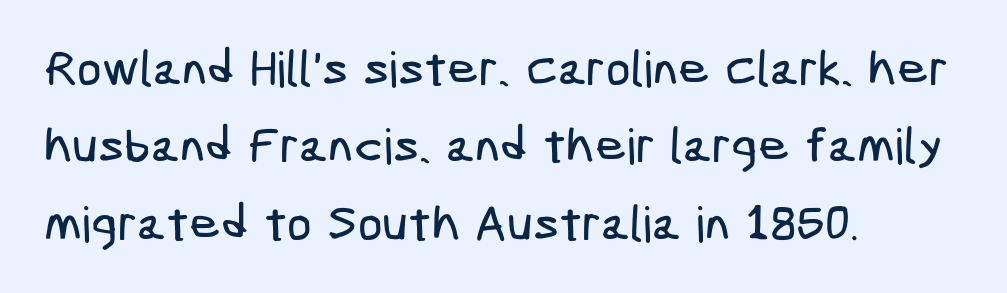
{"serif": "no", "width": "condensed", "stroke_contrast": "low", "x_height": "medium", "underline": "no", "align": "left", "line_spacing": "normal", "line_spacing_ratio": 1.58, "letter_spacing": "normal", "letter_spacing_em": 0.0, "glyph_px": 49}
